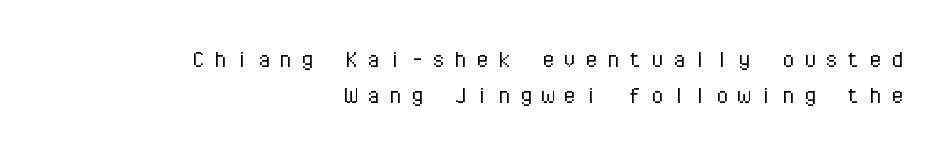
Q: Is the text bold? A: No.
Q: Is the text italic (slanted)? A: No, it is upright.
Q: Is the typeface a serif or a sans-serif typeface? A: Sans-serif.
Q: Is the text underlined? A: No.
Q: How is the paragraph aligned? A: Right-aligned.
Q: Is the spacing between letters normal or unusually wide? A: Unusually wide.
Q: Is the spacing between lines tight, normal or loose? A: Normal.
Q: Width (condensed, normal, or wide)? A: Normal.
Q: Stroke contrast? A: Low.
Q: x-height? A: Medium.
Q: Monospaced? A: Yes.
